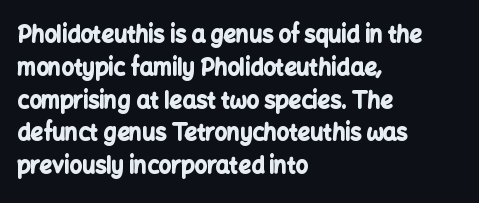
Nobody touched the tracking dial on this one. Alignment: flush left. Tall strokes in this sample are plumb rather than angled. Weight: bold.
